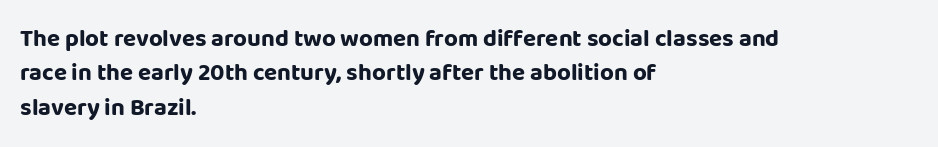
The passage shown is emphatically bold. The space directly below the letters is spotless. Italic? Not at all — the glyphs are vertical. The block of text has a typical density, with ordinary space between rows.
